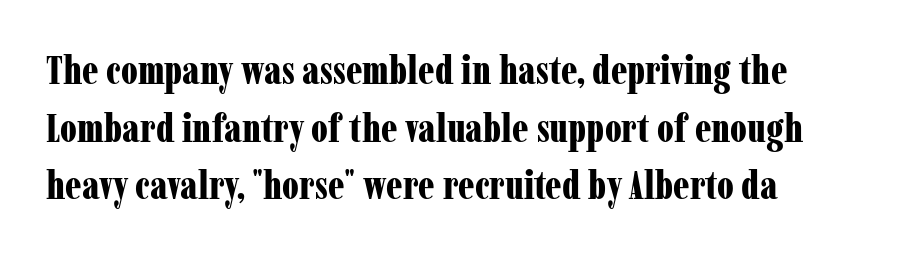
{"serif": "yes", "italic": "no", "bold": "yes", "weight": "bold", "width": "condensed", "stroke_contrast": "low", "x_height": "medium", "monospaced": "no", "underline": "no", "align": "left", "line_spacing": "normal", "line_spacing_ratio": 1.44, "letter_spacing": "normal", "letter_spacing_em": 0.0, "glyph_px": 40}
